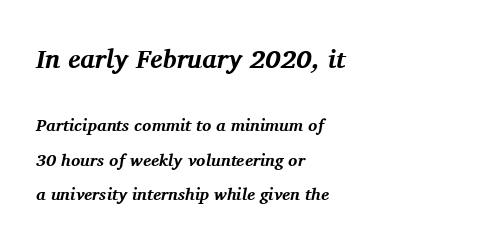
{"italic": "yes", "lean": "right", "slant_degrees": 11, "bold": "yes", "underline": "no", "align": "left", "line_spacing": "loose", "line_spacing_ratio": 2.04, "letter_spacing": "normal", "letter_spacing_em": 0.0, "larger_block": "first", "size_ratio": 1.53, "glyph_px": 26}
